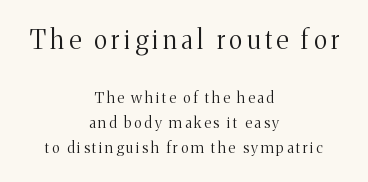
{"italic": "no", "bold": "no", "underline": "no", "align": "center", "line_spacing": "normal", "line_spacing_ratio": 1.69, "larger_block": "first", "size_ratio": 1.73, "glyph_px": 26}
